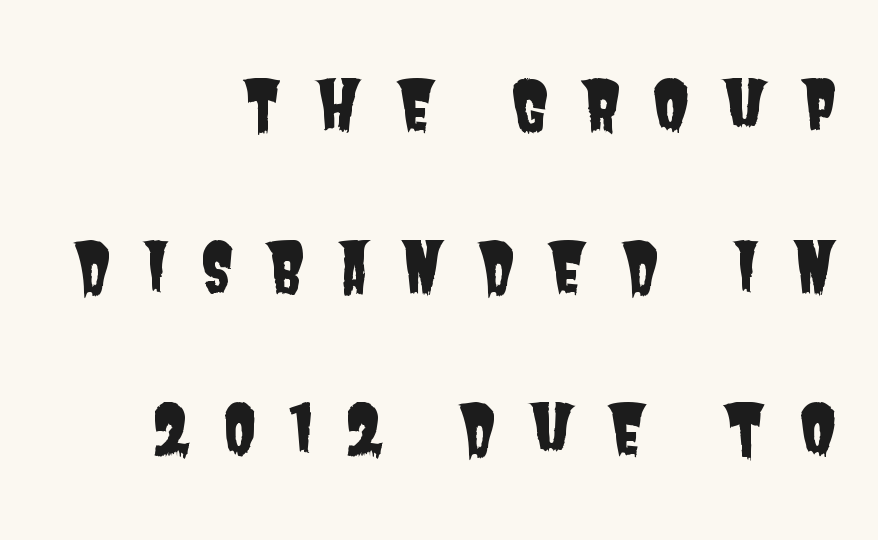
Words appear elongated and porous because spacing is wide. Each letter's strokes conclude bluntly, with no projecting serifs. Lines of text with bare space underneath. You could not count columns in this text — the font is proportionally spaced.
